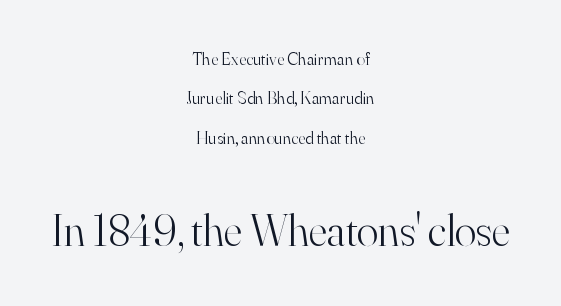
The image shows 45 px light serif type, upright; set centered, loose line spacing (2.19x), normal letter spacing, not underlined; the second (bottom) block is 2.5x larger; high stroke contrast and a small x-height.
